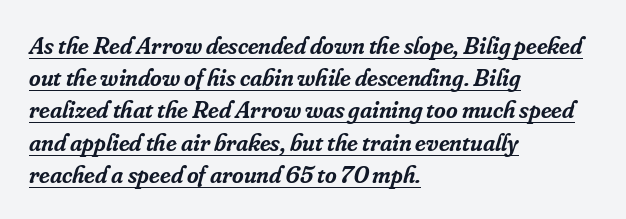
{"italic": "yes", "lean": "right", "slant_degrees": 16, "bold": "semi", "underline": "yes", "align": "left", "line_spacing": "normal", "line_spacing_ratio": 1.29, "letter_spacing": "normal", "letter_spacing_em": 0.0, "glyph_px": 25}
